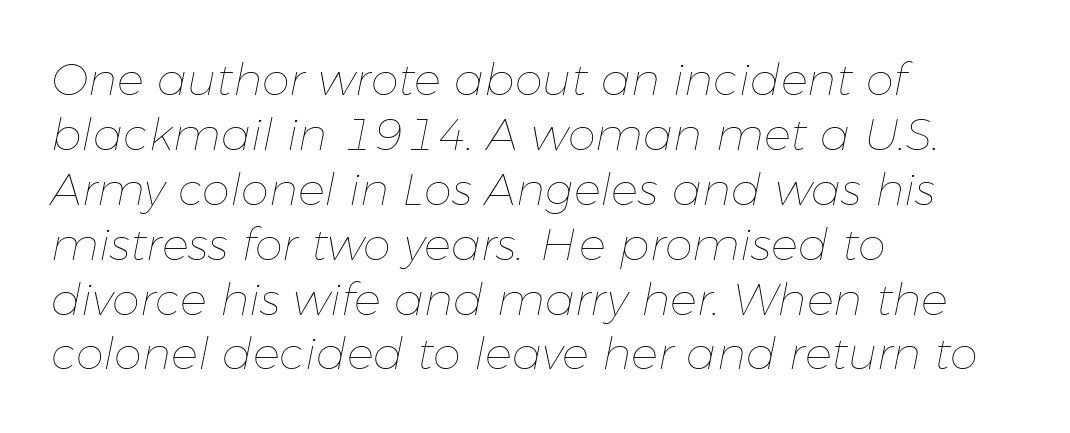
Varying glyph widths throughout — classic text-font behaviour. Emphasis-style slanted type is in use. Observe the ordinary spacing: letters are neighbours, not strangers. The weight tops out at a normal text grade. Quick note: underline off. One-word summary of the alignment: left.
